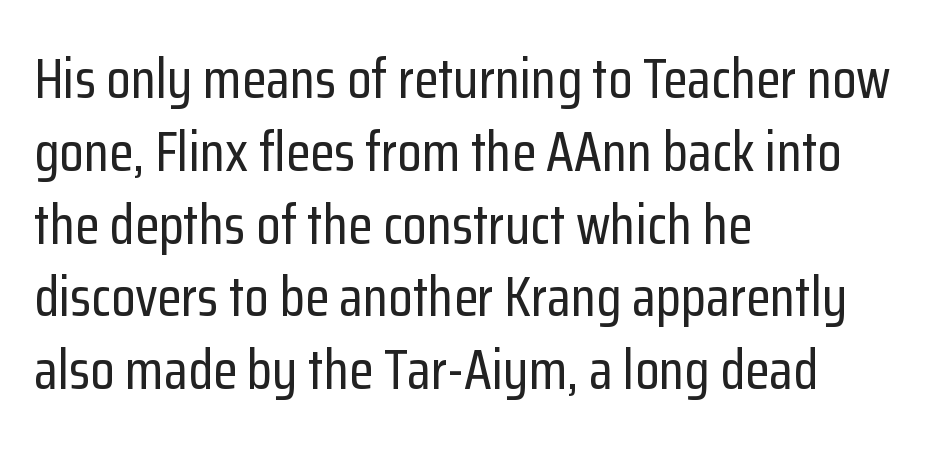
Q: Is the text italic (slanted)? A: No, it is upright.
Q: Is the typeface a serif or a sans-serif typeface? A: Sans-serif.
Q: Is the text underlined? A: No.
Q: How is the paragraph aligned? A: Left-aligned.
Q: Is the spacing between letters normal or unusually wide? A: Normal.
Q: Is the spacing between lines tight, normal or loose? A: Normal.
Q: Width (condensed, normal, or wide)? A: Condensed.
Q: Stroke contrast? A: Low.
Q: x-height? A: Medium.
Q: Monospaced? A: No.
